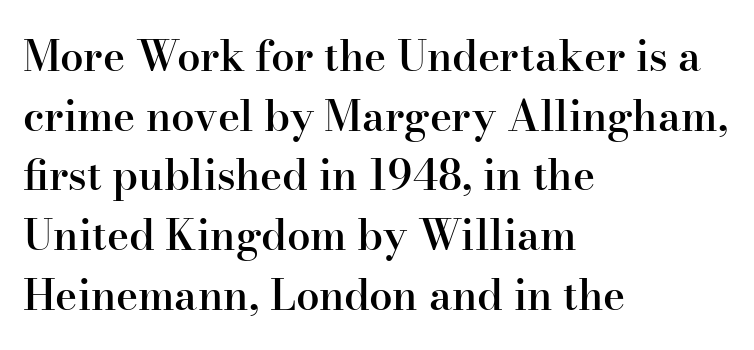
{"serif": "yes", "italic": "no", "bold": "semi", "weight": "semibold", "width": "normal", "stroke_contrast": "high", "x_height": "small", "monospaced": "no", "underline": "no", "align": "left", "line_spacing": "normal", "line_spacing_ratio": 1.42, "letter_spacing": "normal", "letter_spacing_em": 0.0, "glyph_px": 42}
